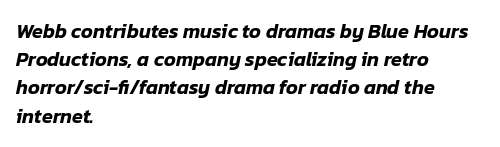
{"italic": "yes", "lean": "right", "slant_degrees": 12, "underline": "no", "align": "left", "line_spacing": "normal", "line_spacing_ratio": 1.41, "letter_spacing": "normal", "letter_spacing_em": 0.0, "glyph_px": 20}
